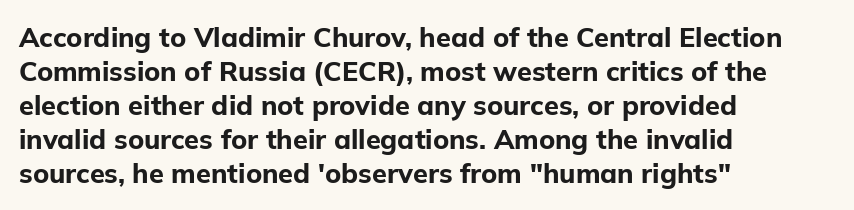
Does the weight exceed regular? Yes, all the way to bold. Short note: letters normally spaced. The space beneath each line is pristine and unruled. The typesetter chose a ragged-right arrangement here. Posture: vertical. The passage shown stacks its lines at a standard gap.
